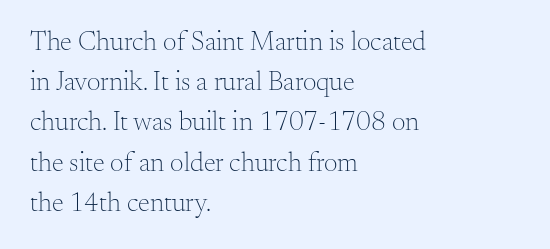
The paragraph shown leans on its left margin. Has an underline been added? It has not. The font's upright variant was chosen for this text. The cut favours lightness, reaching ordinary text weight at its darkest.
